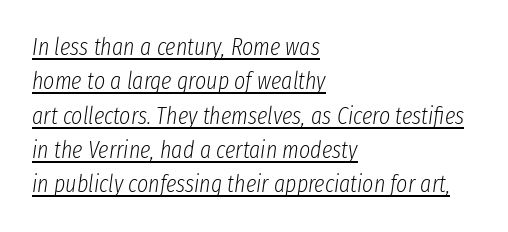
The image shows 24 px text type, italic (leaning right); set left-aligned, normal line spacing (1.43x), normal letter spacing, underlined.
